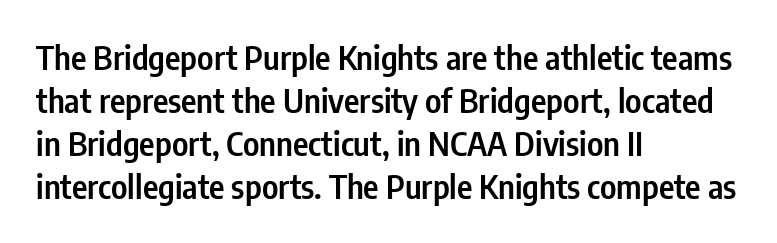
Italic? Not at all — the glyphs are vertical. These lines keep a tight, regular rhythm from letter to letter. Letters rest on an invisible, unmarked baseline. Reading down the column, the eye jumps a familiar distance to each next line. A fair bit of extra ink — the face is semibold, not bold.
